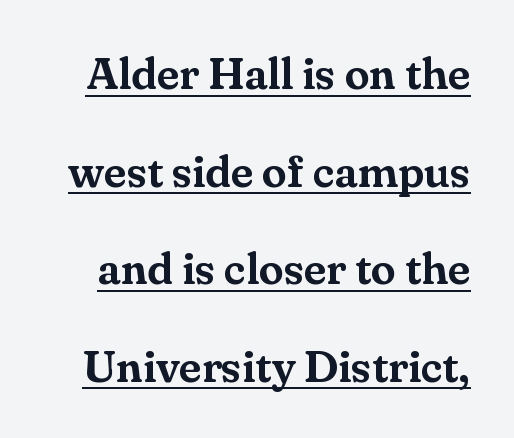
The image shows 45 px serif type, upright; set loose line spacing (2.17x), normal letter spacing, underlined; medium stroke contrast and a small x-height.
